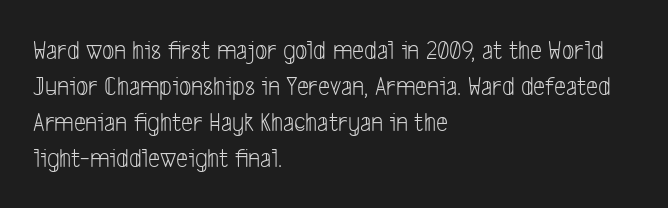
{"bold": "no", "underline": "no", "align": "left", "line_spacing": "normal", "line_spacing_ratio": 1.33, "letter_spacing": "normal", "letter_spacing_em": 0.0, "glyph_px": 27}
